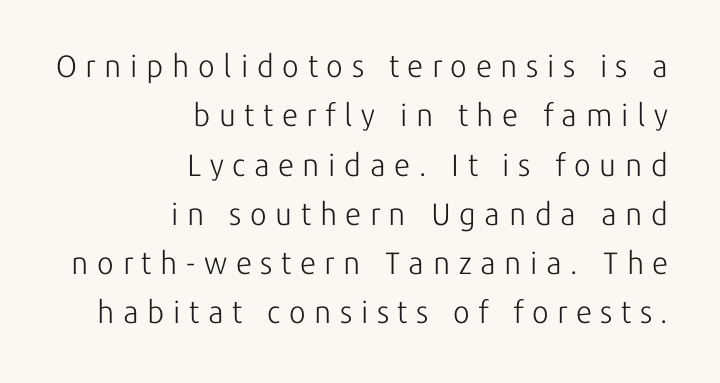
Line spacing here is normal. The face used here is a sans, in the tradition of grotesques and geometrics. Spacing verdict: proportional, widths tailored to each character. Every row of glyphs terminates at an identical x-position on the right.
